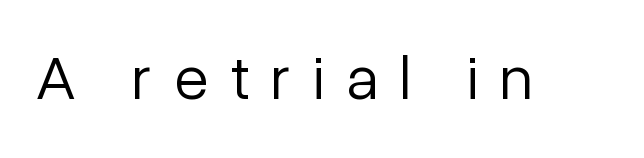
The image shows 63 px light sans-serif type, upright; set unusually wide letter spacing (+0.35 em), not underlined; low stroke contrast and a medium x-height.
